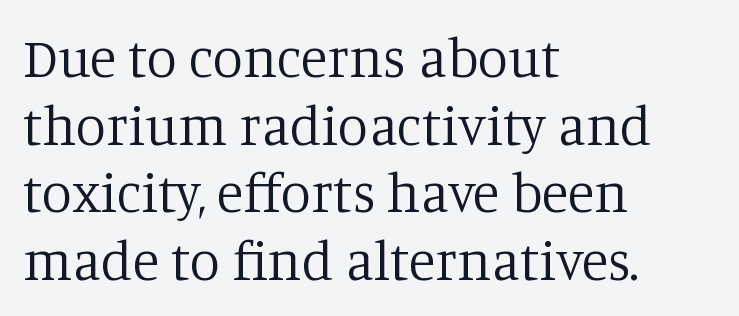
The image shows 55 px regular-weight serif type, upright; set left-aligned, line spacing 1.23x, normal letter spacing, not underlined; low stroke contrast and a large x-height.
